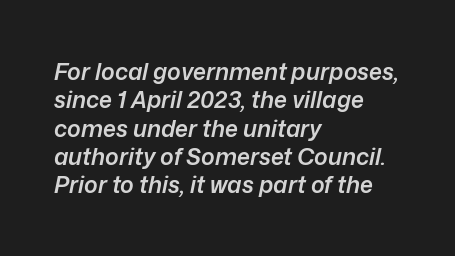
{"italic": "yes", "lean": "right", "slant_degrees": 12, "bold": "semi", "underline": "no", "align": "left", "line_spacing_ratio": 1.23, "letter_spacing": "normal", "letter_spacing_em": 0.0, "glyph_px": 23}
